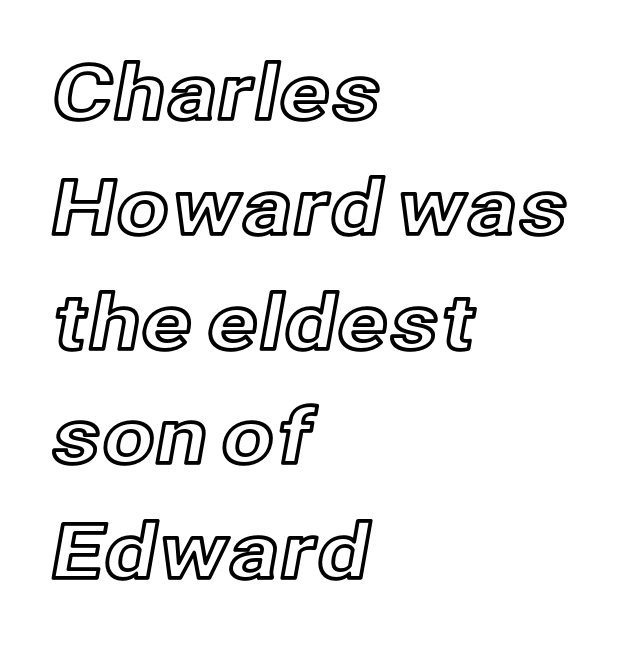
Q: Is the text italic (slanted)? A: Yes.
Q: Is the text underlined? A: No.
Q: How is the paragraph aligned? A: Left-aligned.
Q: Is the spacing between letters normal or unusually wide? A: Normal.
Q: Is the spacing between lines tight, normal or loose? A: Normal.
Q: Width (condensed, normal, or wide)? A: Normal.
Q: x-height? A: Medium.
Q: Monospaced? A: No.
